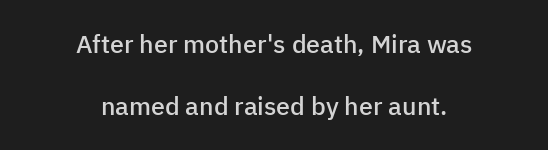
Q: Is the text bold? A: Semi-bold.
Q: Is the text italic (slanted)? A: No, it is upright.
Q: Is the text underlined? A: No.
Q: How is the paragraph aligned? A: Centered.
Q: Is the spacing between letters normal or unusually wide? A: Normal.
Q: Is the spacing between lines tight, normal or loose? A: Loose.
